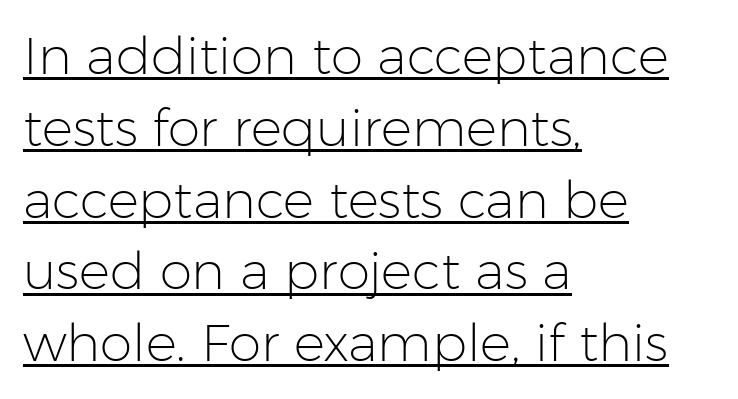
Does a line run under the words? Yes, clearly. The rag falls on the right side of this text block. Vertical spacing — default. Words appear dense and cohesive because spacing is normal. Every stem runs plumb, perpendicular to the baseline. The text was rendered using a sans face with plain stroke endings.
